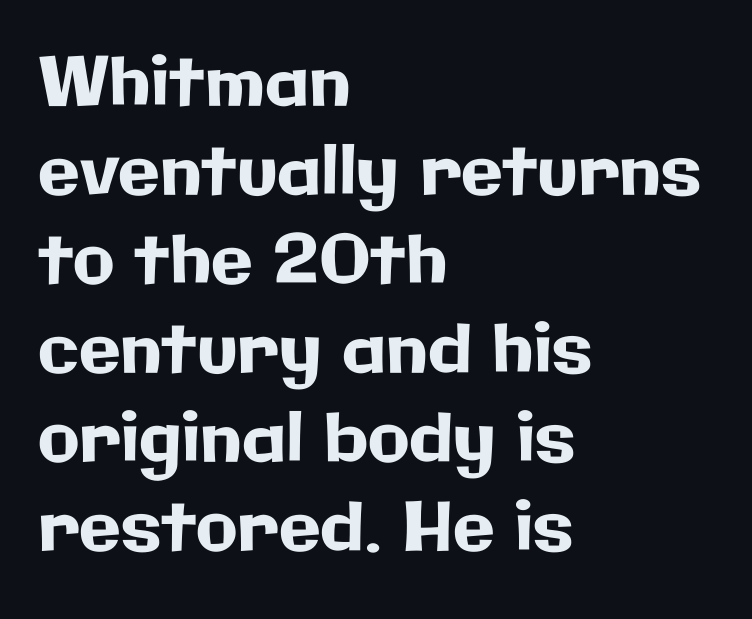
The image shows 68 px sans-serif type, upright; set left-aligned, normal line spacing (1.31x), normal letter spacing, not underlined; low stroke contrast and a medium x-height.
